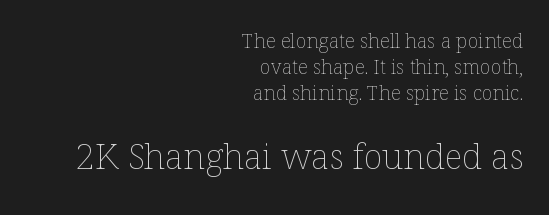
Q: Is the text bold? A: No.
Q: Is the text italic (slanted)? A: No, it is upright.
Q: Is the text underlined? A: No.
Q: How is the paragraph aligned? A: Right-aligned.
Q: Is the spacing between letters normal or unusually wide? A: Normal.
Q: Is the spacing between lines tight, normal or loose? A: Normal.
Q: Which block of text is set in a larger size, the first (top) or the second (bottom)? A: The second (bottom) one.
Q: Width (condensed, normal, or wide)? A: Normal.
Q: Stroke contrast? A: Low.
Q: x-height? A: Medium.
Q: Monospaced? A: No.
